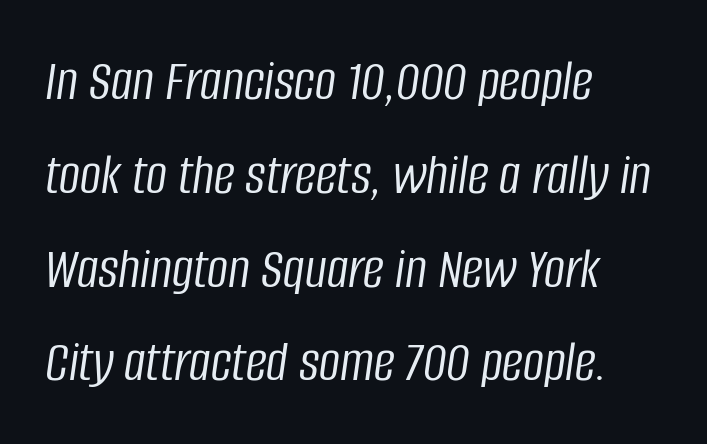
A typesetter would mark this as italic. Horizontal alignment here is leftward, the default for most running prose. The horizontal fit of the characters is conventional and even. Plain, unruled lines of type.
